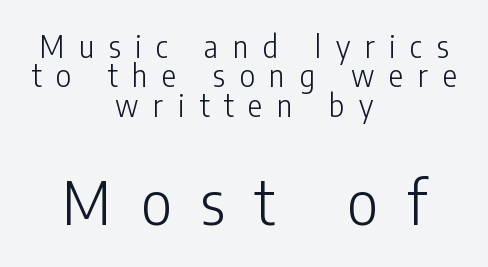
Caption: face not bold, strokes unweighted. This sample uses an upright cut, with every glyph sitting square on the baseline. Underline: absent. A typesetter would call this heavily tracked-out type. Which of the two is more prominent by size? The second, at the bottom.
